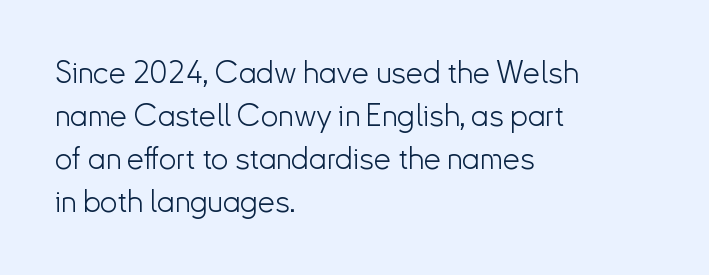
{"serif": "no", "italic": "no", "bold": "no", "weight": "light", "width": "normal", "stroke_contrast": "low", "x_height": "small", "monospaced": "no", "underline": "no", "align": "left", "line_spacing": "normal", "line_spacing_ratio": 1.39, "letter_spacing": "normal", "letter_spacing_em": 0.0, "glyph_px": 31}
